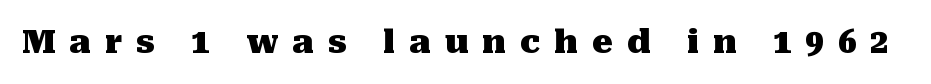
The image shows 33 px heavy serif type, upright; set unusually wide letter spacing (+0.42 em), not underlined; medium stroke contrast and a medium x-height.
